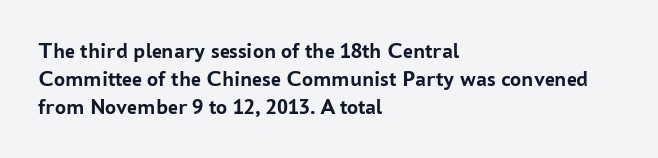
The image shows 22 px bold type, upright; set left-aligned, normal line spacing (1.28x), normal letter spacing, not underlined.
